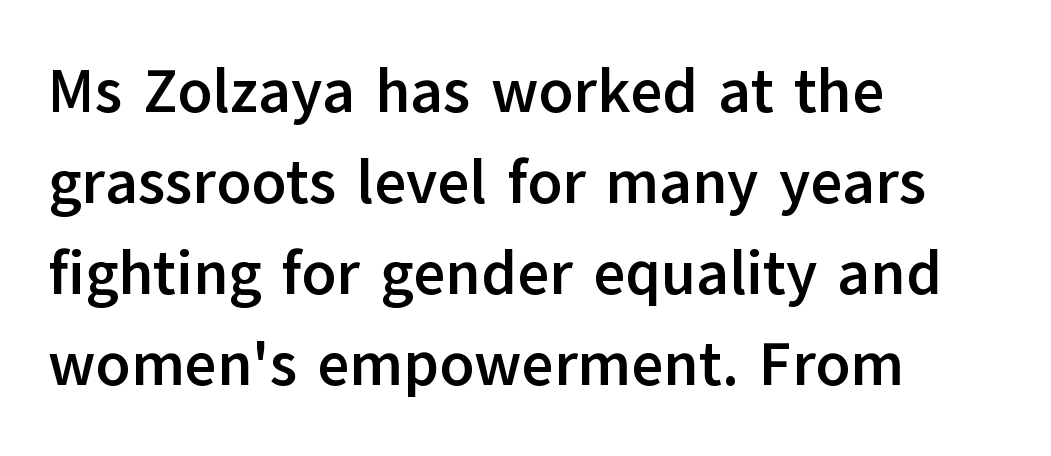
The image shows 62 px semibold sans-serif type, upright; set left-aligned, normal line spacing (1.47x), normal letter spacing, not underlined; low stroke contrast and a medium x-height.
